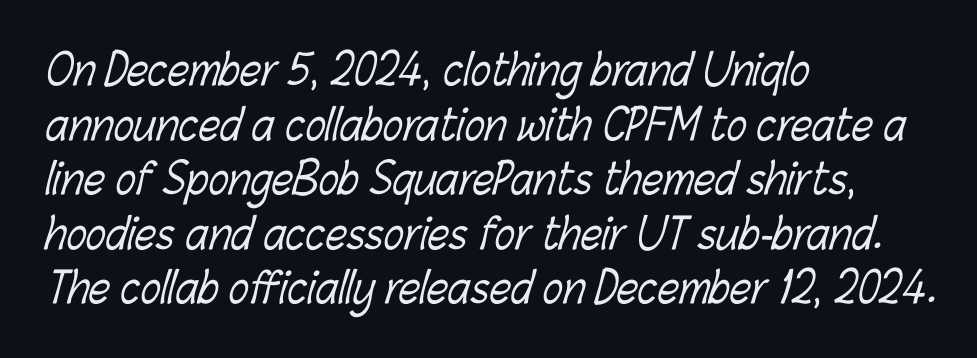
Q: Is the text bold? A: No.
Q: Is the text underlined? A: No.
Q: How is the paragraph aligned? A: Left-aligned.
Q: Is the spacing between letters normal or unusually wide? A: Normal.
Q: Is the spacing between lines tight, normal or loose? A: Normal.
Q: Width (condensed, normal, or wide)? A: Condensed.
Q: Stroke contrast? A: Low.
Q: x-height? A: Medium.
Q: Monospaced? A: No.
